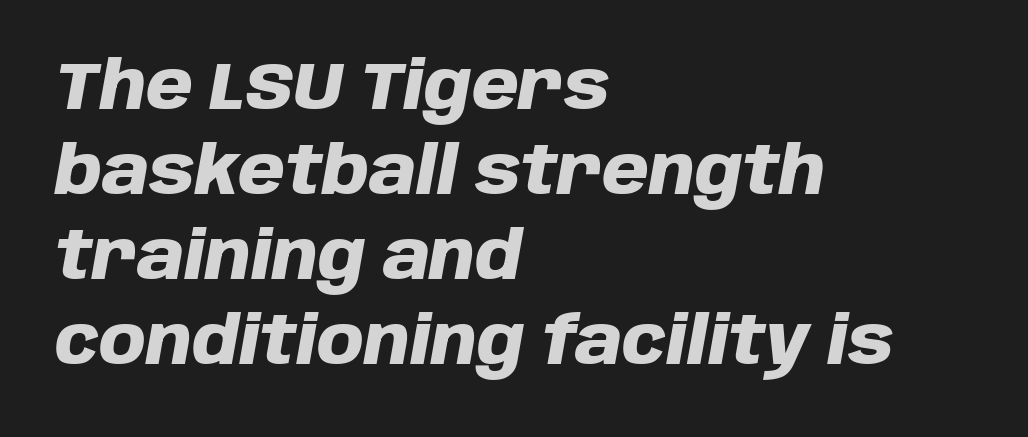
Posture: slanted. A bare baseline throughout the passage. The paragraph has a hard left edge and a soft right edge. Do the characters align in a grid? No, the font is proportional. Honestly, the row spacing looks completely unremarkable. Compared with an ordinary text face, these strokes are far heavier — a full bold.
